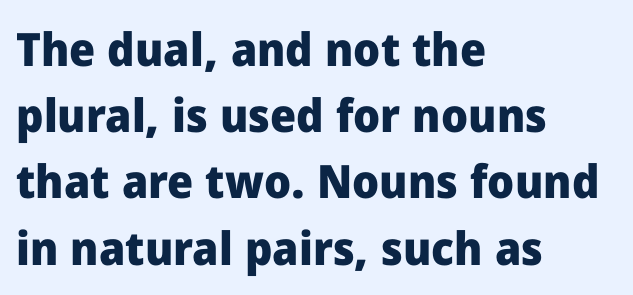
This rendering uses left alignment, leaving the right contour irregular. Check under the words: just untouched page. Check where the strokes stop: nothing finishes them off — pure sans. Looks like regular typesetting: each glyph gets only the width it needs.
